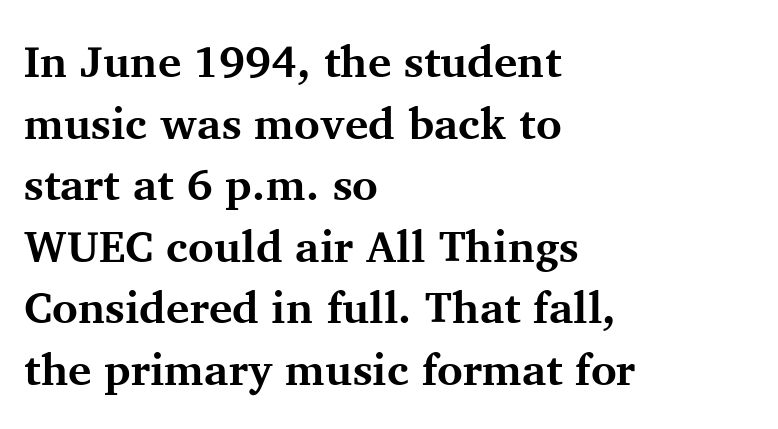
The image shows 44 px bold serif type, upright; set left-aligned, normal line spacing (1.4x), normal letter spacing, not underlined; medium stroke contrast and a medium x-height.
